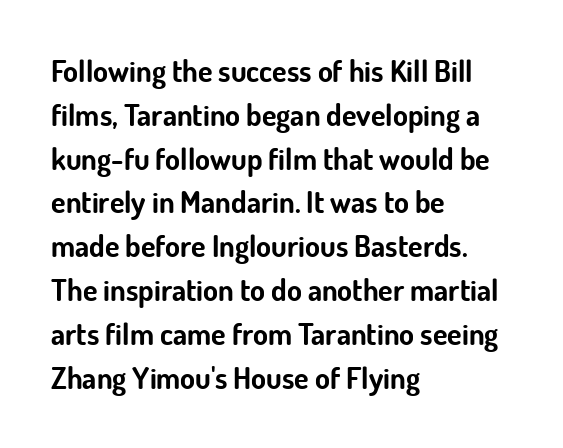
Does the type have serifs? No, each stem ends abruptly. Designer's note — italics off, roman on. Tracking here is standard; glyphs follow each other at the usual distance. The space directly below the letters is spotless. You could not count columns in this text — the font is proportionally spaced. Weight: bold.
